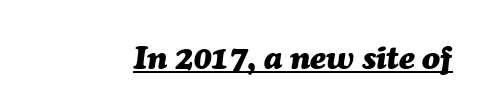
The image shows 33 px heavy type, italic (leaning right); set normal letter spacing, underlined; medium stroke contrast and a medium x-height.
